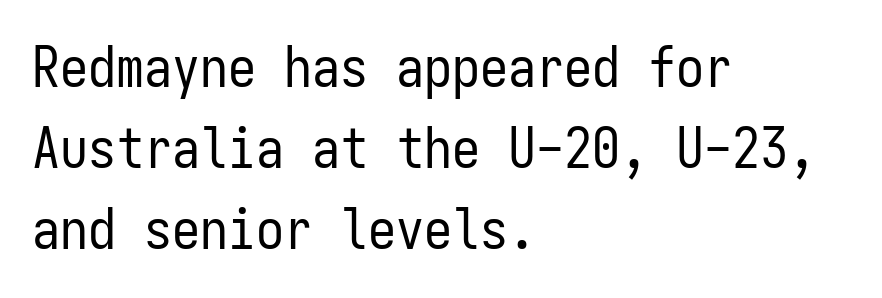
Characters remain perfectly vertical along every line. Compared with a typical body face, this is equally light or lighter still. Fixed-width glyphs throughout — classic coding-font behaviour. Caption: standard tracking, unaltered.
